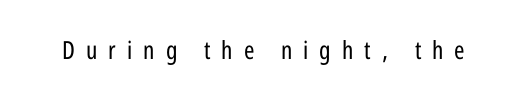
Spacing between characters has been opened up far beyond the box default. Check the space under the baseline: it is left empty. The axis of the letterforms is exactly vertical. The typesetting does not lean heavy: it is not bold.
